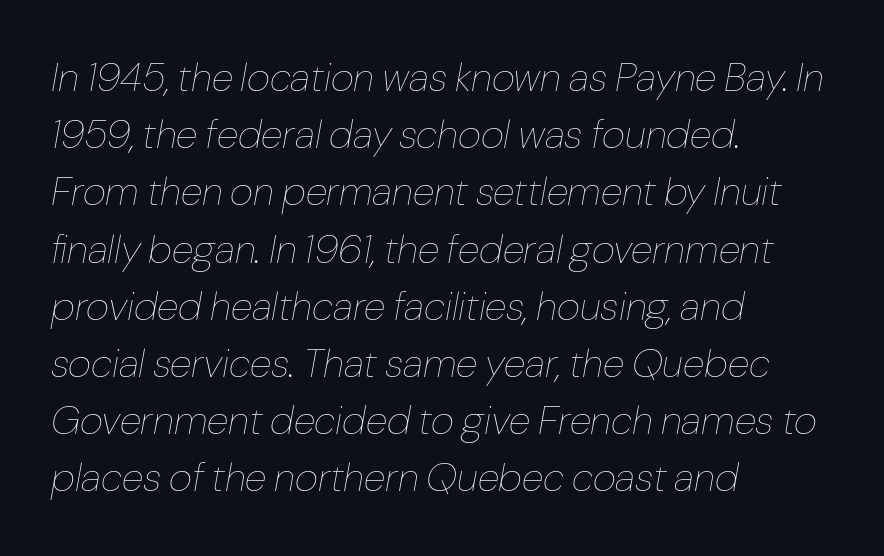
{"italic": "yes", "lean": "right", "slant_degrees": 10, "bold": "no", "weight": "thin", "width": "normal", "stroke_contrast": "low", "x_height": "medium", "monospaced": "no", "underline": "no", "align": "left", "line_spacing": "normal", "line_spacing_ratio": 1.43, "letter_spacing": "normal", "letter_spacing_em": 0.0, "glyph_px": 40}
